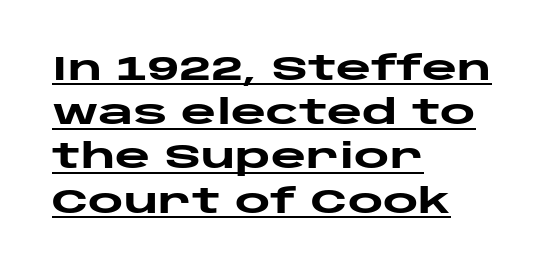
The lettering stays uniformly vertical, giving the passage a roman look. The rendering uses natural spacing where letterforms have individual widths. Nope, no serifs anywhere on these letters. A full-strength bold gives these letters their thick strokes.
